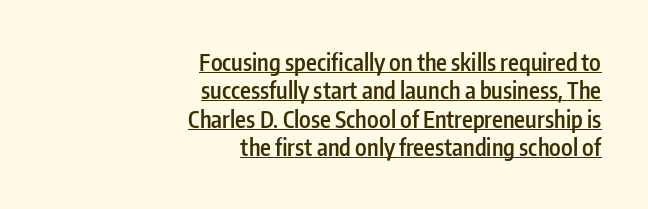
The letterforms sit shoulder to shoulder at normal distance. Does the copy run flush right? Yes — the right margin is perfectly even. The typography opts for an upright posture over an oblique one. This is the in-between weight designers call semibold or demi. Underline: present.
